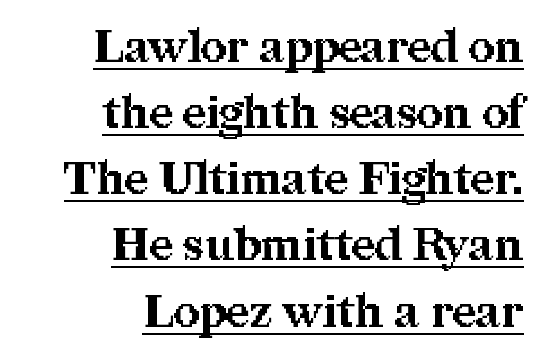
{"serif": "yes", "italic": "no", "bold": "yes", "weight": "bold", "width": "normal", "stroke_contrast": "medium", "x_height": "medium", "monospaced": "no", "underline": "yes", "align": "right", "line_spacing": "normal", "line_spacing_ratio": 1.47, "letter_spacing": "normal", "letter_spacing_em": 0.0, "glyph_px": 45}
